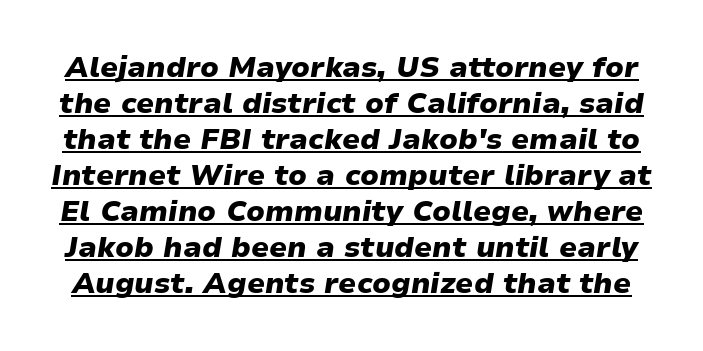
The image shows 29 px heavy type, italic (leaning right); set line spacing 1.24x, normal letter spacing, underlined; low stroke contrast and a medium x-height.
